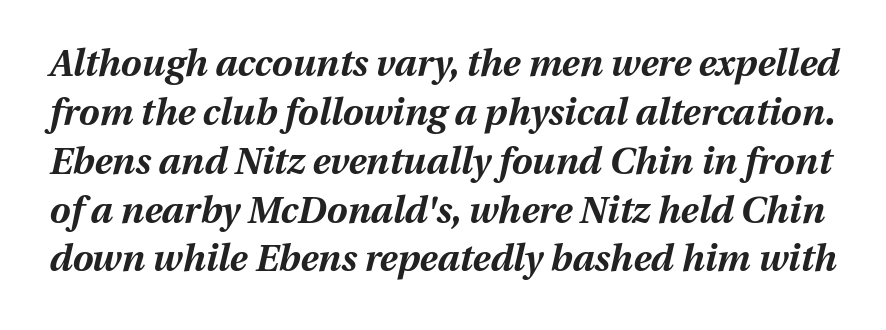
The image shows 37 px bold type, italic (leaning right); set normal line spacing (1.32x), normal letter spacing, not underlined; medium stroke contrast and a medium x-height.
